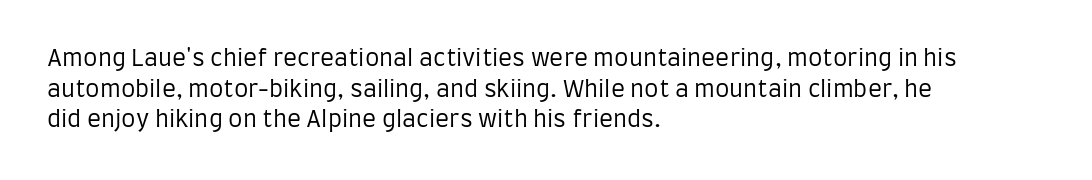
Q: Is the text bold? A: No.
Q: Is the text italic (slanted)? A: No, it is upright.
Q: Is the text underlined? A: No.
Q: How is the paragraph aligned? A: Left-aligned.
Q: Is the spacing between letters normal or unusually wide? A: Normal.
Q: Is the spacing between lines tight, normal or loose? A: Normal.
